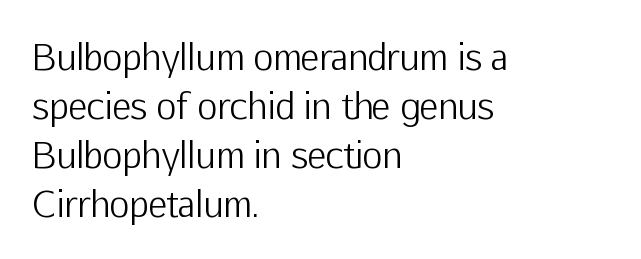
Plain, unruled lines of type. Weight class: somewhere from thin through regular. A typesetter would call this leading conventional body-copy spacing. The rendering shows plain stroke endings on the letterforms — a sans-serif design.
